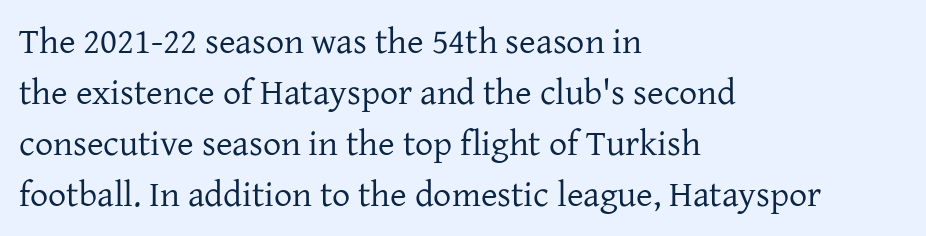
Layout note: lines flush left. Check under the words: just untouched page. The glyphs in this specimen are seriffed. When letters stand straight like this, we call the style roman or upright.
